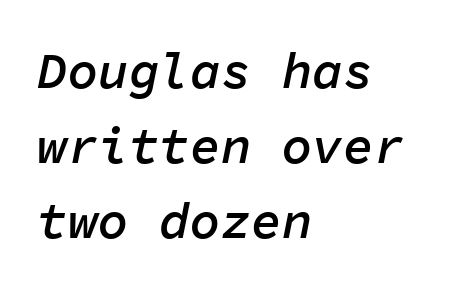
{"italic": "yes", "lean": "right", "slant_degrees": 11, "bold": "semi", "weight": "semibold", "width": "normal", "stroke_contrast": "low", "x_height": "medium", "monospaced": "yes", "underline": "no", "align": "left", "line_spacing": "normal", "line_spacing_ratio": 1.47, "letter_spacing": "normal", "letter_spacing_em": 0.0, "glyph_px": 51}
